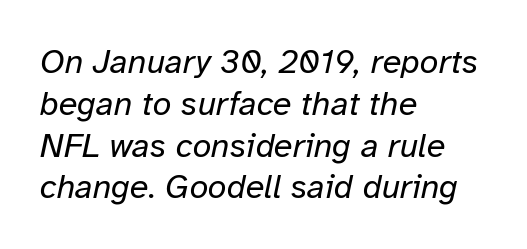
An italicized treatment has been applied to the whole sample. Words appear dense and cohesive because spacing is normal. Summary of weight: not heavy and not bold. This sample has the flowing, uneven cadence of proportional lettering. The lines in this sample share a left origin and differ only in where they stop. Lines of text with bare space underneath.
